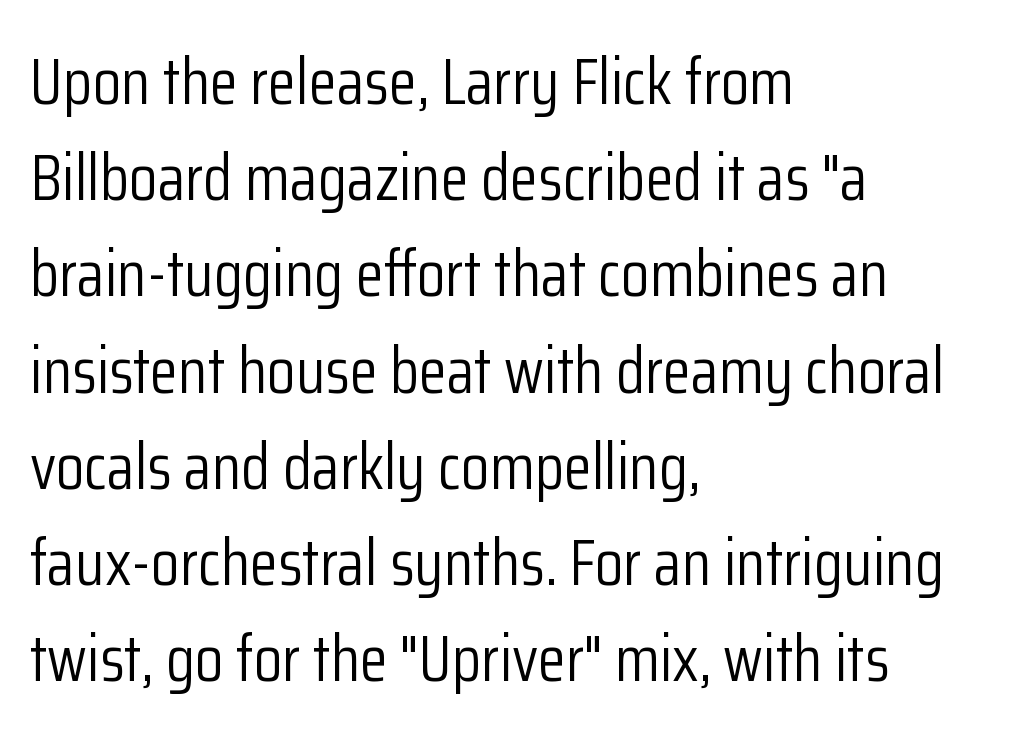
The image shows 65 px light, condensed sans-serif type, upright; set left-aligned, normal line spacing (1.48x), normal letter spacing, not underlined; low stroke contrast and a medium x-height.
